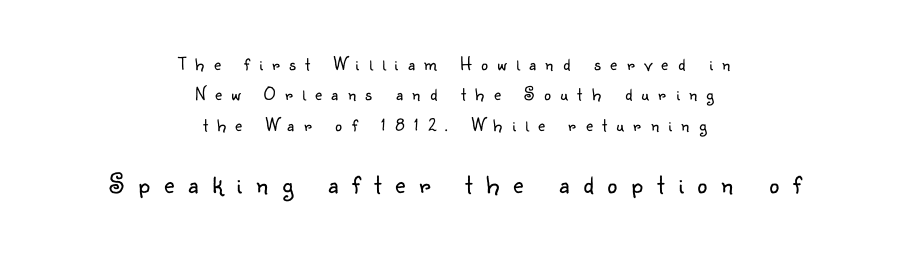
Descenders hang freely into open space. Summary of weight: not heavy and not bold. These lines were composed using upright roman letters. Line spacing here is normal. Is the block centered? Yes — each line is placed symmetrically about the middle. These lines have a slow, spaced-out rhythm from letter to letter.
